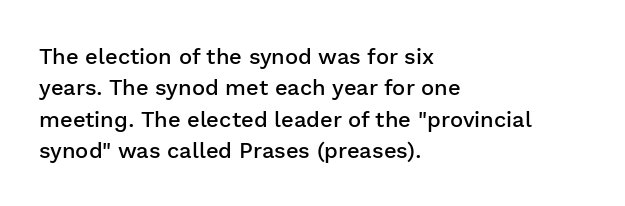
Successive baselines arrive at the customary interval. Horizontally, the lines are justified to the leading edge only. Short note: letters normally spaced. Emphasis by weight is partial: semibold. The gap between lines stays unmarked. Ordinary non-slanted type is in use.
